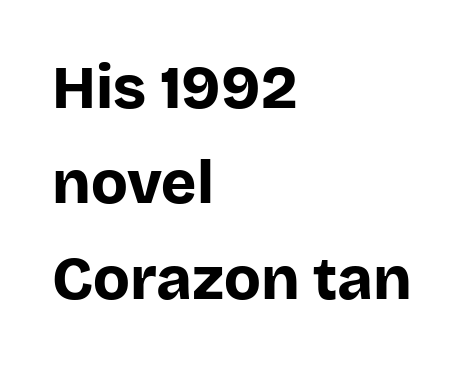
Q: Is the text bold? A: Yes.
Q: Is the text italic (slanted)? A: No, it is upright.
Q: Is the typeface a serif or a sans-serif typeface? A: Sans-serif.
Q: Is the text underlined? A: No.
Q: How is the paragraph aligned? A: Left-aligned.
Q: Is the spacing between letters normal or unusually wide? A: Normal.
Q: Is the spacing between lines tight, normal or loose? A: Normal.
Q: Width (condensed, normal, or wide)? A: Normal.
Q: Stroke contrast? A: Low.
Q: x-height? A: Large.
Q: Monospaced? A: No.
